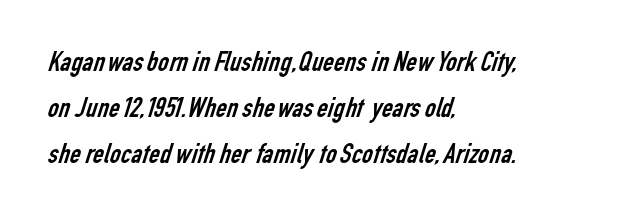
Q: Is the text bold? A: No.
Q: Is the typeface a serif or a sans-serif typeface? A: Sans-serif.
Q: Is the text underlined? A: No.
Q: How is the paragraph aligned? A: Left-aligned.
Q: Is the spacing between letters normal or unusually wide? A: Normal.
Q: Is the spacing between lines tight, normal or loose? A: Normal.
Q: Width (condensed, normal, or wide)? A: Condensed.
Q: Stroke contrast? A: Low.
Q: x-height? A: Medium.
Q: Monospaced? A: No.
